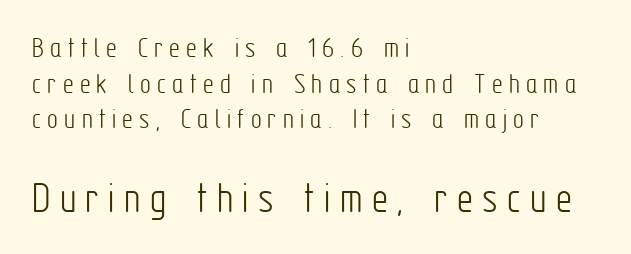
{"serif": "no", "italic": "no", "bold": "no", "weight": "light", "width": "condensed", "stroke_contrast": "low", "x_height": "medium", "monospaced": "no", "underline": "no", "align": "left", "line_spacing_ratio": 1.19, "letter_spacing": "wide", "letter_spacing_em": 0.21, "larger_block": "second", "size_ratio": 1.5, "glyph_px": 45}
